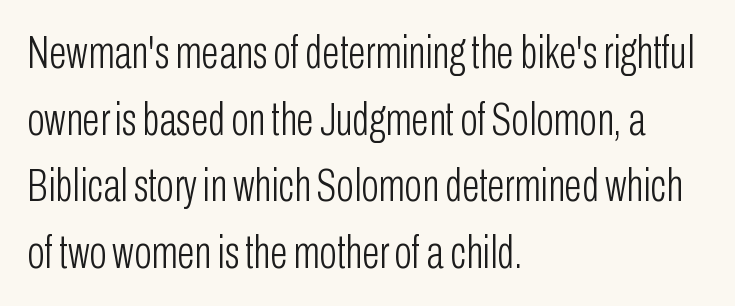
The image shows 46 px light, condensed sans-serif type, upright; set left-aligned, normal line spacing (1.45x), normal letter spacing, not underlined; low stroke contrast and a medium x-height.
